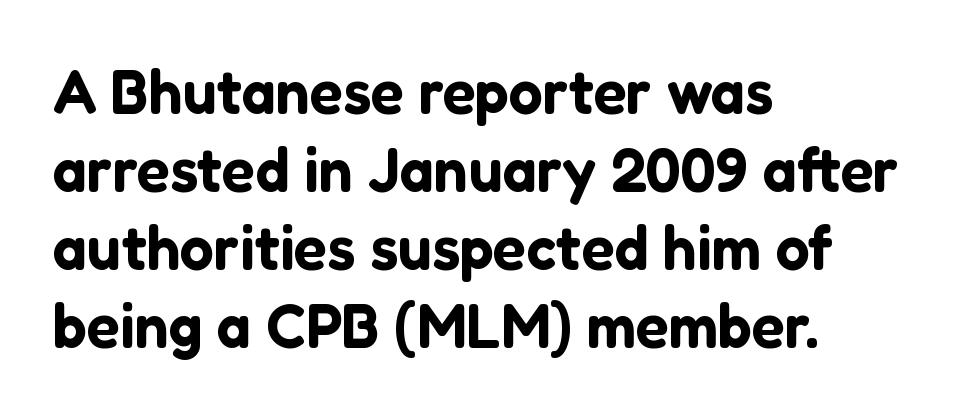
{"serif": "no", "italic": "no", "width": "normal", "stroke_contrast": "low", "x_height": "medium", "monospaced": "no", "underline": "no", "align": "left", "line_spacing": "normal", "line_spacing_ratio": 1.28, "letter_spacing": "normal", "letter_spacing_em": 0.0, "glyph_px": 61}
